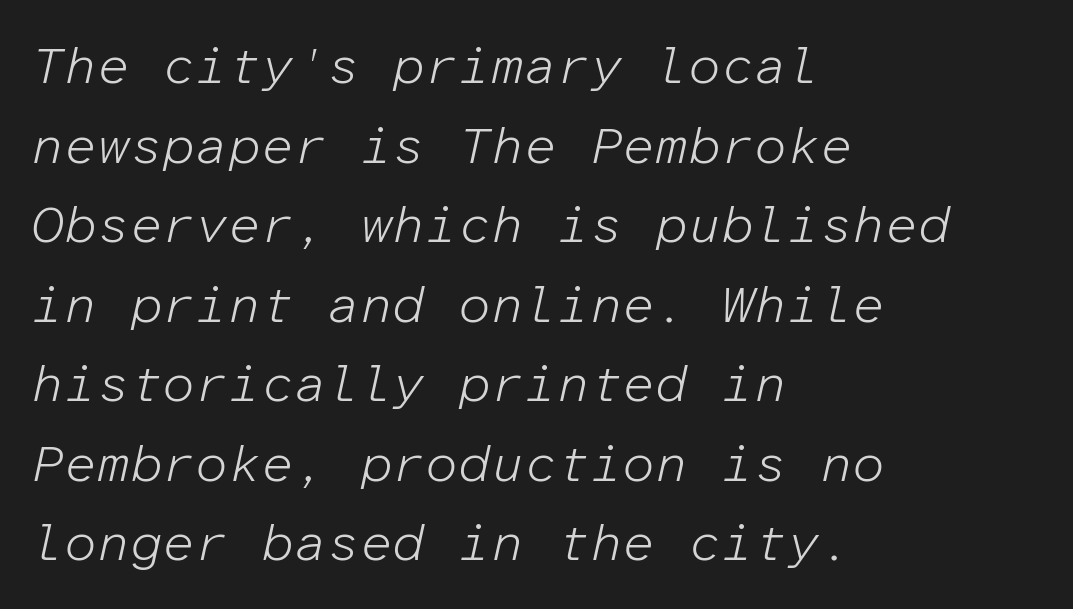
Slanted lettering throughout. Each word holds together tightly as a unit, with standard inter-letter gaps. Glance below the letters and you will spot only blank space. This sample has the even, mechanical cadence of fixed-width lettering. Compared with a centered layout, this one pins lines to the left instead. Summary of weight: not heavy and not bold.
